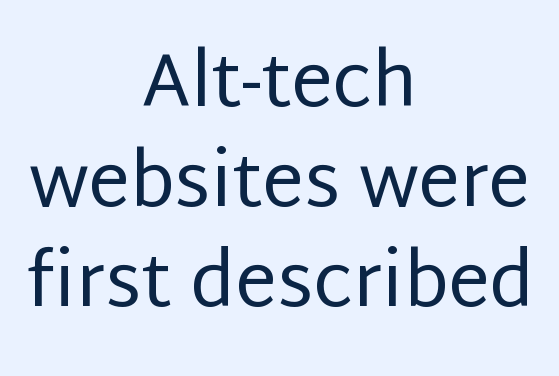
{"serif": "no", "italic": "no", "bold": "no", "weight": "regular", "width": "normal", "stroke_contrast": "low", "x_height": "large", "monospaced": "no", "underline": "no", "align": "center", "line_spacing": "normal", "line_spacing_ratio": 1.35, "letter_spacing": "normal", "letter_spacing_em": 0.0, "glyph_px": 74}
